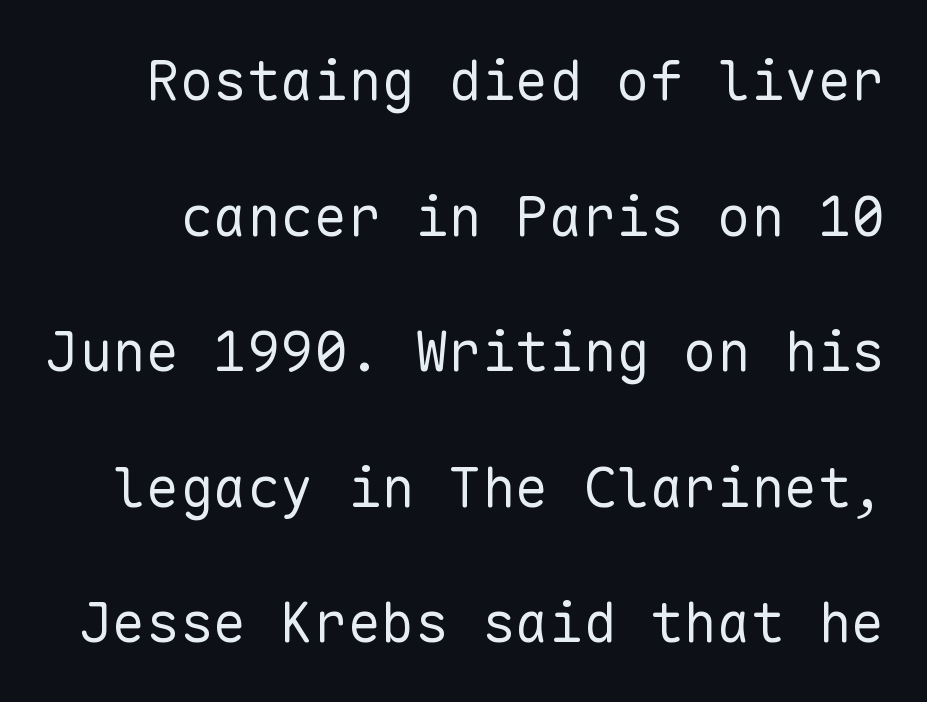
In terms of letterspacing, this is plain default setting. Vertical stems look standard width or narrower in stroke. Descenders are the only things crossing below the line. The passage shown is typeset with a sans-serif family. The rendering uses typewriter-style spacing with identical character cells.
